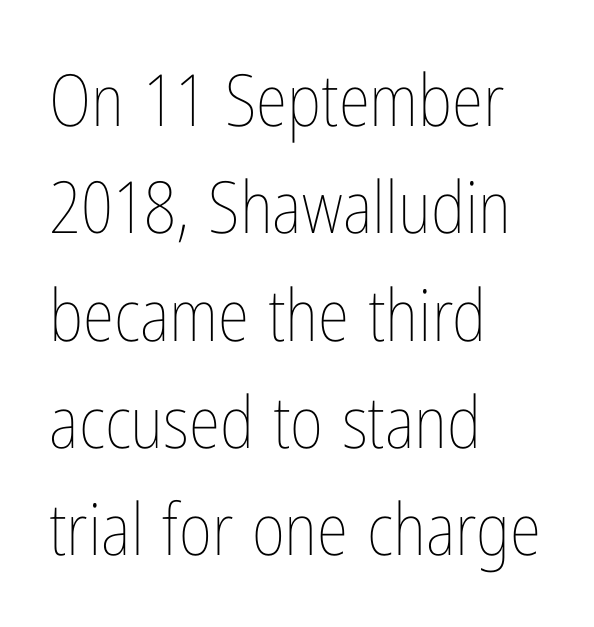
Q: Is the text bold? A: No.
Q: Is the text italic (slanted)? A: No, it is upright.
Q: Is the text underlined? A: No.
Q: How is the paragraph aligned? A: Left-aligned.
Q: Is the spacing between letters normal or unusually wide? A: Normal.
Q: Is the spacing between lines tight, normal or loose? A: Normal.
Q: Width (condensed, normal, or wide)? A: Condensed.
Q: Stroke contrast? A: Low.
Q: x-height? A: Medium.
Q: Monospaced? A: No.
